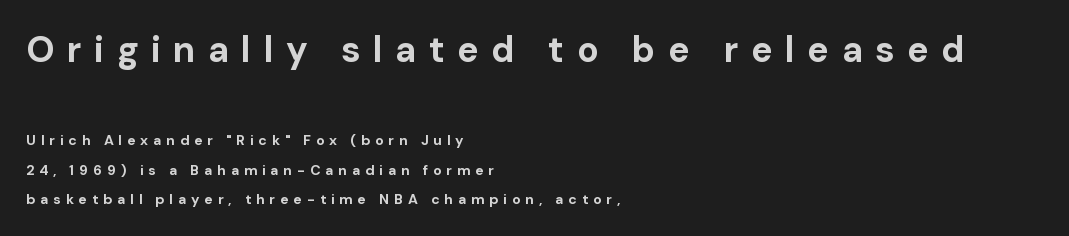
Q: Is the text bold? A: Yes.
Q: Is the text italic (slanted)? A: No, it is upright.
Q: Is the typeface a serif or a sans-serif typeface? A: Sans-serif.
Q: Is the text underlined? A: No.
Q: How is the paragraph aligned? A: Left-aligned.
Q: Is the spacing between letters normal or unusually wide? A: Unusually wide.
Q: Is the spacing between lines tight, normal or loose? A: Loose.
Q: Which block of text is set in a larger size, the first (top) or the second (bottom)? A: The first (top) one.
Q: Width (condensed, normal, or wide)? A: Normal.
Q: Stroke contrast? A: Low.
Q: x-height? A: Medium.
Q: Monospaced? A: No.
